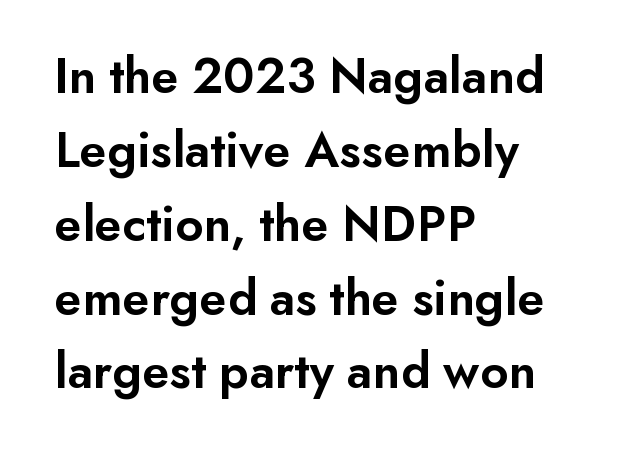
{"serif": "no", "italic": "no", "bold": "semi", "weight": "semibold", "width": "normal", "stroke_contrast": "low", "x_height": "small", "monospaced": "no", "underline": "no", "align": "left", "line_spacing": "normal", "line_spacing_ratio": 1.42, "letter_spacing": "normal", "letter_spacing_em": 0.0, "glyph_px": 52}
